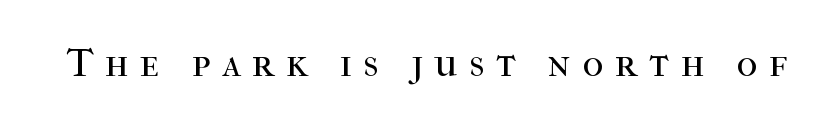
The image shows 40 px regular-weight serif type, upright; set unusually wide letter spacing (+0.29 em), not underlined; high stroke contrast and a medium x-height.
